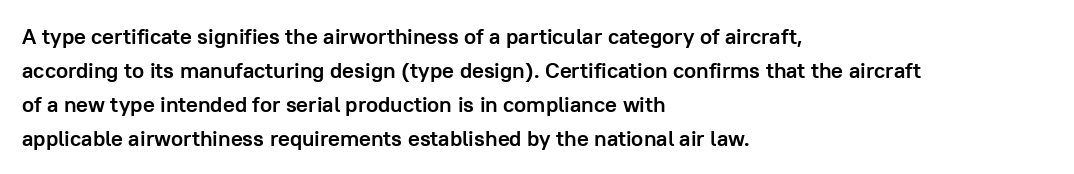
{"italic": "no", "bold": "yes", "underline": "no", "align": "left", "line_spacing": "normal", "line_spacing_ratio": 1.54, "letter_spacing": "normal", "letter_spacing_em": 0.0, "glyph_px": 22}
